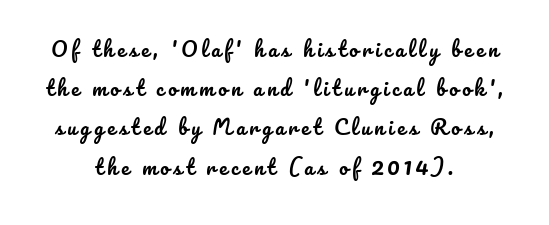
{"underline": "no", "align": "center", "line_spacing": "loose", "line_spacing_ratio": 1.96, "glyph_px": 20}
